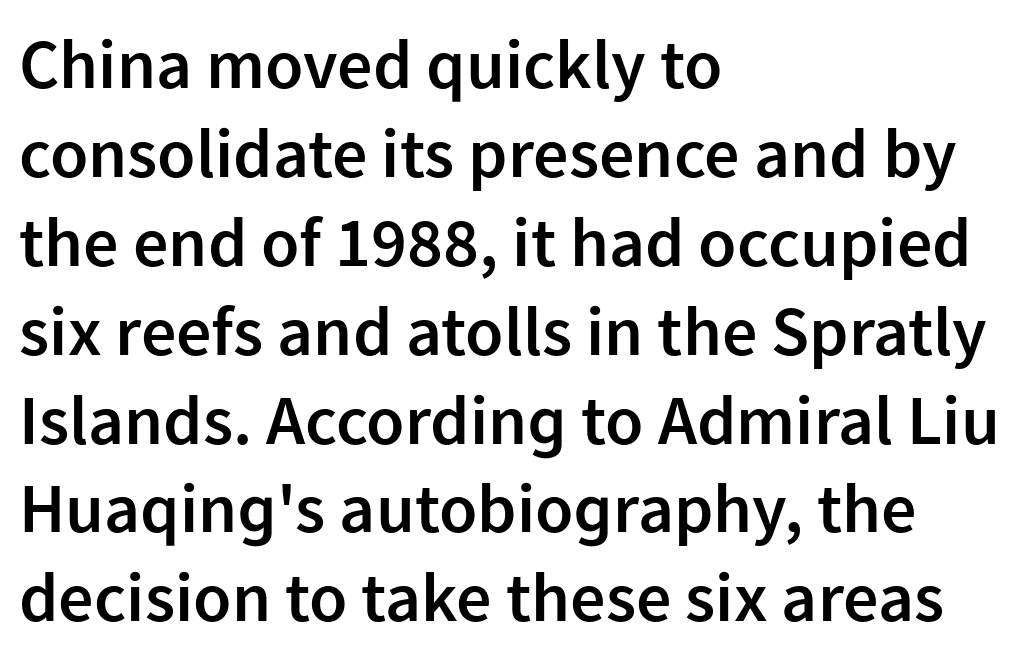
The image shows 70 px semibold sans-serif type, upright; set left-aligned, normal line spacing (1.27x), normal letter spacing, not underlined; low stroke contrast and a medium x-height.
